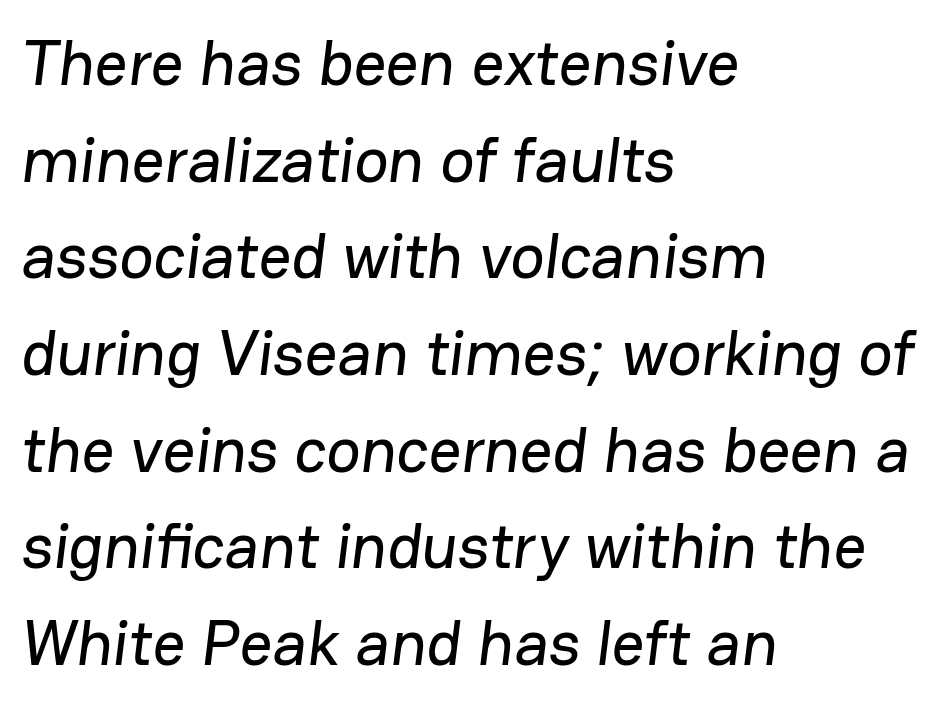
{"serif": "no", "width": "normal", "stroke_contrast": "low", "x_height": "medium", "monospaced": "no", "underline": "no", "align": "left", "line_spacing": "normal", "line_spacing_ratio": 1.51, "letter_spacing": "normal", "letter_spacing_em": 0.0, "glyph_px": 64}
